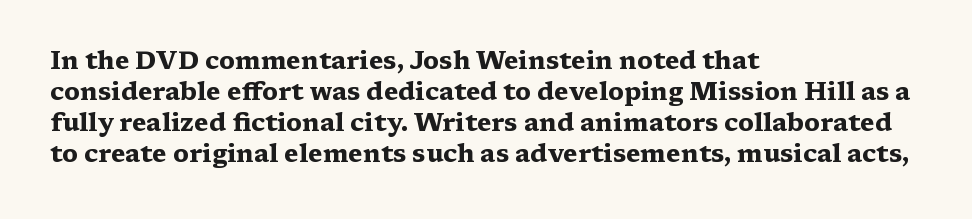
Q: Is the text bold? A: Yes.
Q: Is the text italic (slanted)? A: No, it is upright.
Q: Is the text underlined? A: No.
Q: How is the paragraph aligned? A: Left-aligned.
Q: Is the spacing between letters normal or unusually wide? A: Normal.
